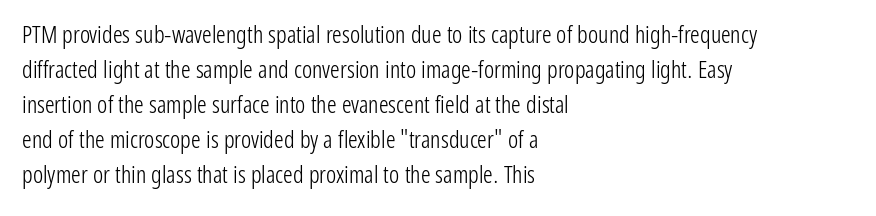
Q: Is the text bold? A: No.
Q: Is the text italic (slanted)? A: No, it is upright.
Q: Is the text underlined? A: No.
Q: How is the paragraph aligned? A: Left-aligned.
Q: Is the spacing between letters normal or unusually wide? A: Normal.
Q: Is the spacing between lines tight, normal or loose? A: Normal.
